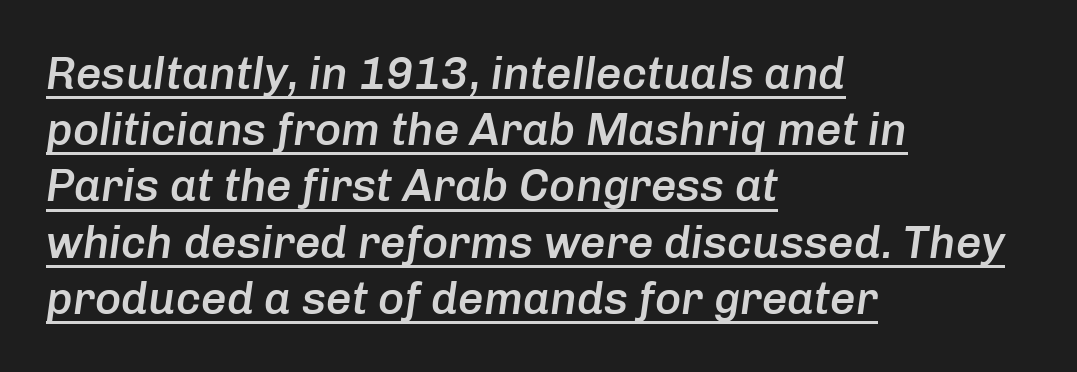
Q: Is the text bold? A: Semi-bold.
Q: Is the text italic (slanted)? A: Yes, it leans right by about 8 degrees.
Q: Is the text underlined? A: Yes.
Q: How is the paragraph aligned? A: Left-aligned.
Q: Is the spacing between letters normal or unusually wide? A: Normal.
Q: Is the spacing between lines tight, normal or loose? A: Normal.
Q: Width (condensed, normal, or wide)? A: Normal.
Q: Stroke contrast? A: Low.
Q: x-height? A: Medium.
Q: Monospaced? A: No.
